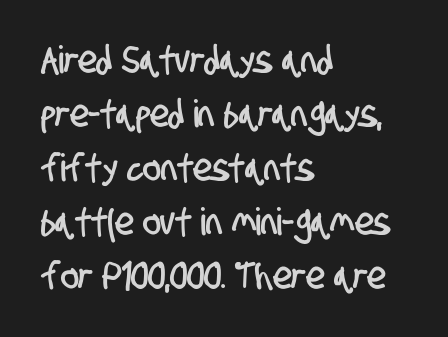
Q: Is the typeface a serif or a sans-serif typeface? A: Sans-serif.
Q: Is the text underlined? A: No.
Q: How is the paragraph aligned? A: Left-aligned.
Q: Is the spacing between letters normal or unusually wide? A: Normal.
Q: Is the spacing between lines tight, normal or loose? A: Normal.
Q: Width (condensed, normal, or wide)? A: Condensed.
Q: Stroke contrast? A: Low.
Q: x-height? A: Large.
Q: Monospaced? A: No.
